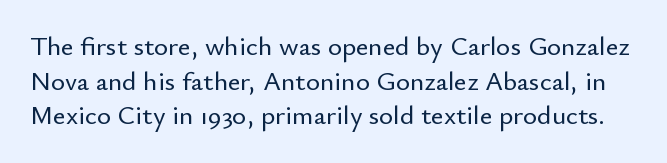
The image shows 27 px text type, upright; set normal line spacing (1.28x), normal letter spacing, not underlined.
